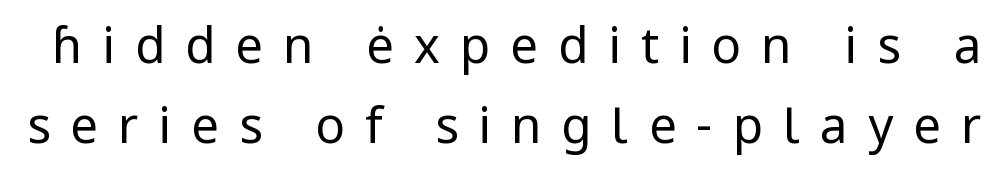
{"serif": "no", "italic": "no", "bold": "no", "weight": "regular", "width": "normal", "stroke_contrast": "low", "x_height": "medium", "monospaced": "no", "underline": "no", "line_spacing": "normal", "line_spacing_ratio": 1.63, "letter_spacing": "wide", "letter_spacing_em": 0.41, "glyph_px": 49}
